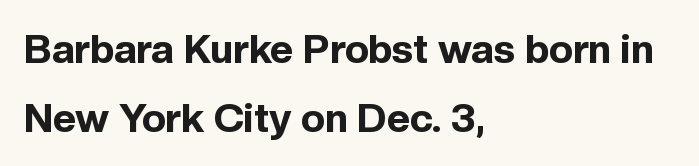
The image shows 40 px bold sans-serif type, upright; set left-aligned, line spacing 1.72x, normal letter spacing, not underlined; a medium x-height.
